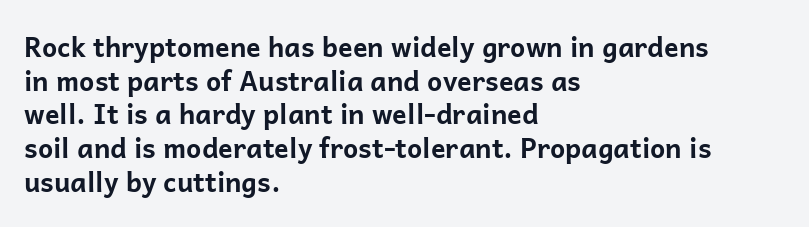
{"italic": "no", "bold": "yes", "underline": "no", "align": "left", "line_spacing": "normal", "line_spacing_ratio": 1.25, "letter_spacing": "normal", "letter_spacing_em": 0.0, "glyph_px": 27}
